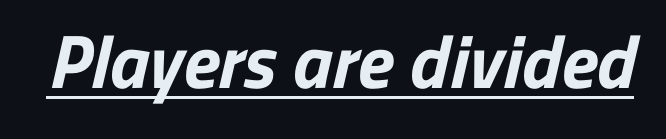
The strokes are fattened all the way to bold. Letterform terminals end flat and unadorned throughout the passage. The face used here appears with an underline applied. Glyph-to-glyph distance matches everyday printed text. These lines are rendered in a variable-pitch font.
